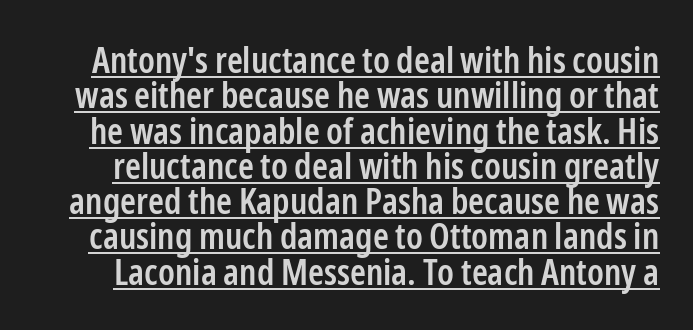
{"serif": "no", "italic": "no", "bold": "semi", "weight": "semibold", "width": "condensed", "stroke_contrast": "low", "x_height": "medium", "monospaced": "no", "underline": "yes", "line_spacing": "tight", "line_spacing_ratio": 0.98, "letter_spacing": "normal", "letter_spacing_em": 0.0, "glyph_px": 36}
